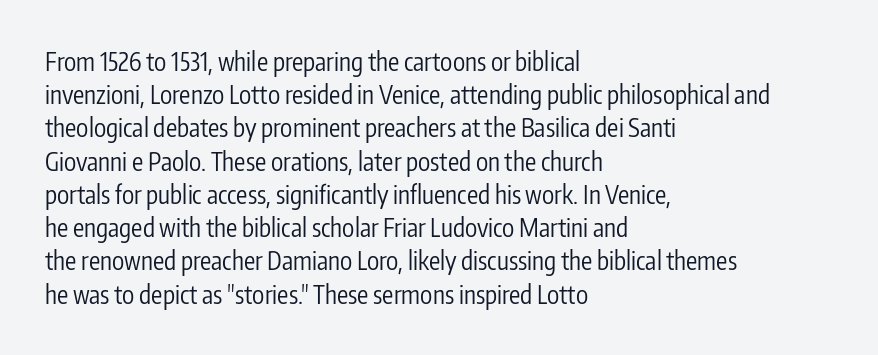
{"italic": "no", "bold": "no", "underline": "no", "align": "left", "line_spacing": "normal", "line_spacing_ratio": 1.33, "letter_spacing": "normal", "letter_spacing_em": 0.0, "glyph_px": 25}
